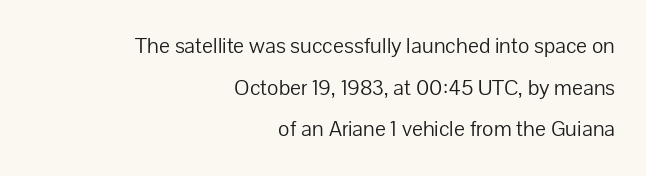
The image shows 23 px text type, upright; set right-aligned, line spacing 1.81x, normal letter spacing, not underlined.
